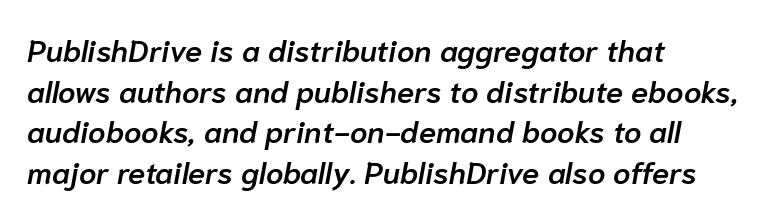
{"italic": "yes", "lean": "right", "slant_degrees": 10, "bold": "semi", "weight": "semibold", "width": "normal", "stroke_contrast": "low", "x_height": "medium", "monospaced": "no", "underline": "no", "align": "left", "line_spacing": "normal", "line_spacing_ratio": 1.31, "letter_spacing": "normal", "letter_spacing_em": 0.0, "glyph_px": 31}
